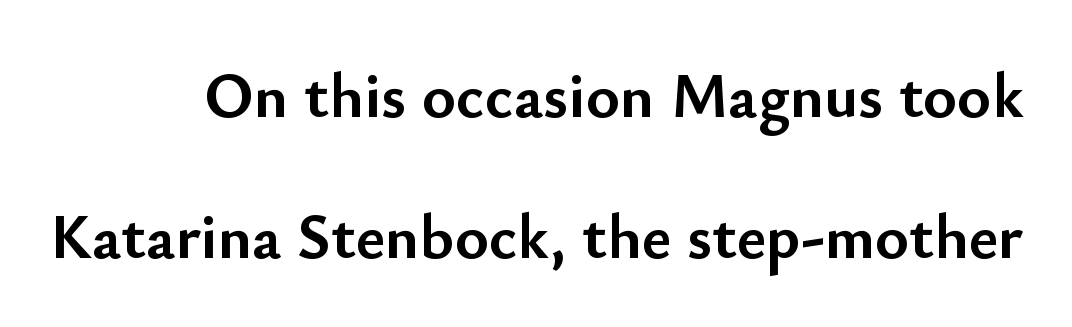
{"serif": "no", "italic": "no", "bold": "yes", "weight": "semibold", "width": "normal", "stroke_contrast": "low", "x_height": "small", "monospaced": "no", "underline": "no", "line_spacing": "loose", "line_spacing_ratio": 2.21, "letter_spacing": "normal", "letter_spacing_em": 0.0, "glyph_px": 64}
